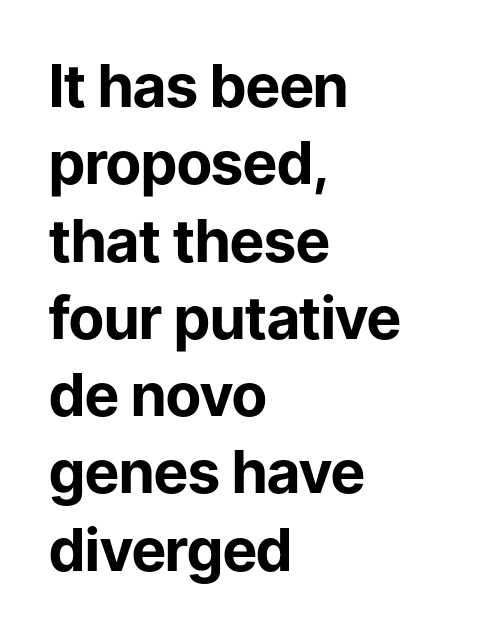
The image shows 59 px bold sans-serif type, upright; set left-aligned, normal line spacing (1.31x), normal letter spacing, not underlined; low stroke contrast and a medium x-height.
